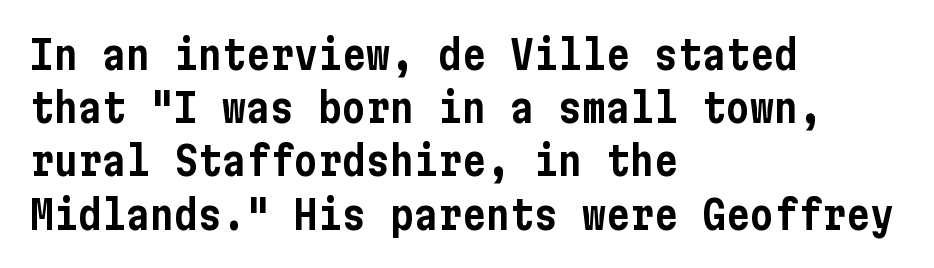
The designer went with a sans here, leaving each stem footless. A typesetter would call this zero additional tracking. Notice how the stems are strictly vertical — no italics here. Leading: standard. Type without underlining. All the whitespace from short lines collects on the right.
